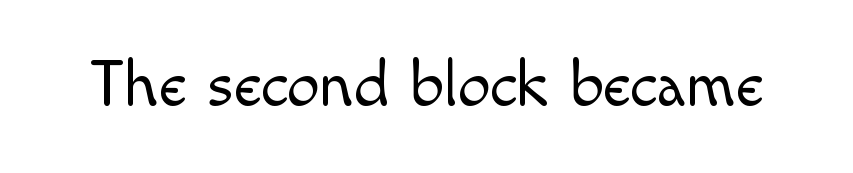
{"serif": "no", "italic": "no", "bold": "no", "weight": "light", "width": "normal", "x_height": "small", "monospaced": "no", "underline": "no", "letter_spacing": "normal", "letter_spacing_em": 0.0, "glyph_px": 66}
